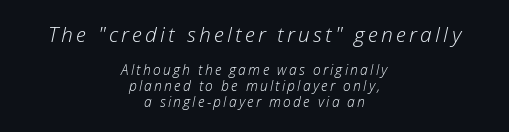
Q: Is the text bold? A: No.
Q: Is the text italic (slanted)? A: Yes, it leans right by about 12 degrees.
Q: Is the text underlined? A: No.
Q: How is the paragraph aligned? A: Centered.
Q: Is the spacing between lines tight, normal or loose? A: Tight.
Q: Which block of text is set in a larger size, the first (top) or the second (bottom)? A: The first (top) one.
